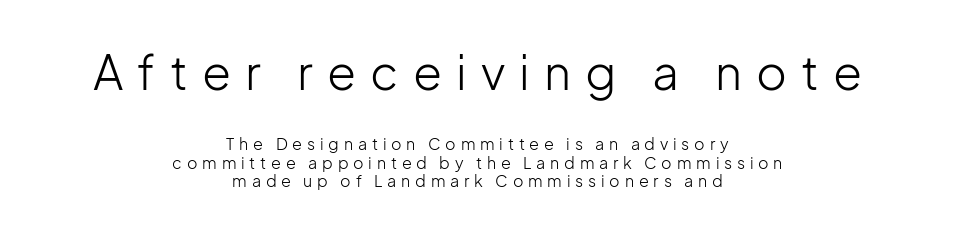
Q: Is the text bold? A: No.
Q: Is the text italic (slanted)? A: No, it is upright.
Q: Is the typeface a serif or a sans-serif typeface? A: Sans-serif.
Q: Is the text underlined? A: No.
Q: How is the paragraph aligned? A: Centered.
Q: Is the spacing between letters normal or unusually wide? A: Unusually wide.
Q: Which block of text is set in a larger size, the first (top) or the second (bottom)? A: The first (top) one.
Q: Width (condensed, normal, or wide)? A: Normal.
Q: Stroke contrast? A: Low.
Q: x-height? A: Medium.
Q: Monospaced? A: No.
